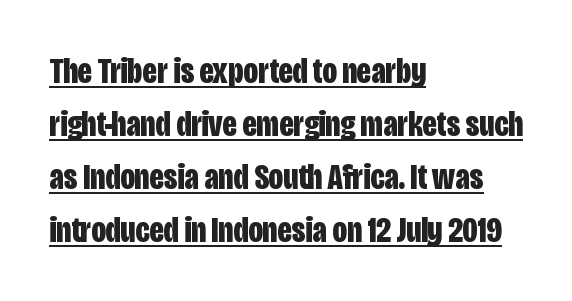
The image shows 36 px bold, condensed sans-serif type, upright; set left-aligned, normal line spacing (1.47x), normal letter spacing, underlined; low stroke contrast and a large x-height.
